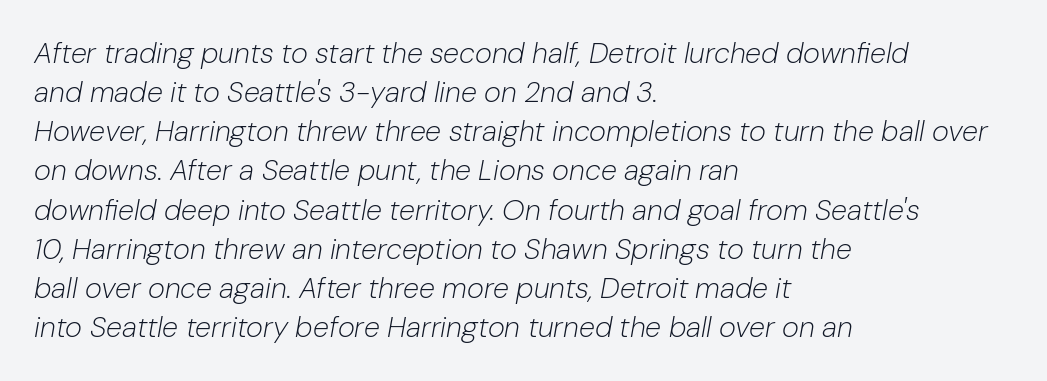
{"italic": "yes", "lean": "right", "slant_degrees": 10, "bold": "no", "weight": "light", "width": "normal", "stroke_contrast": "low", "x_height": "medium", "monospaced": "no", "underline": "no", "align": "left", "line_spacing": "normal", "line_spacing_ratio": 1.35, "letter_spacing": "normal", "letter_spacing_em": 0.0, "glyph_px": 29}
